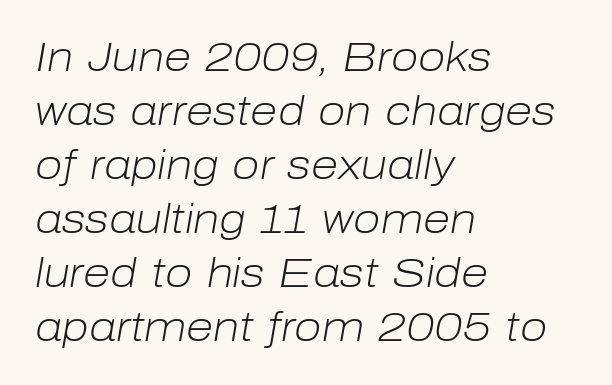
Q: Is the text bold? A: No.
Q: Is the text italic (slanted)? A: Yes, it leans right by about 10 degrees.
Q: Is the text underlined? A: No.
Q: How is the paragraph aligned? A: Left-aligned.
Q: Is the spacing between letters normal or unusually wide? A: Normal.
Q: Is the spacing between lines tight, normal or loose? A: Normal.
Q: Width (condensed, normal, or wide)? A: Normal.
Q: Stroke contrast? A: Low.
Q: x-height? A: Medium.
Q: Monospaced? A: No.
